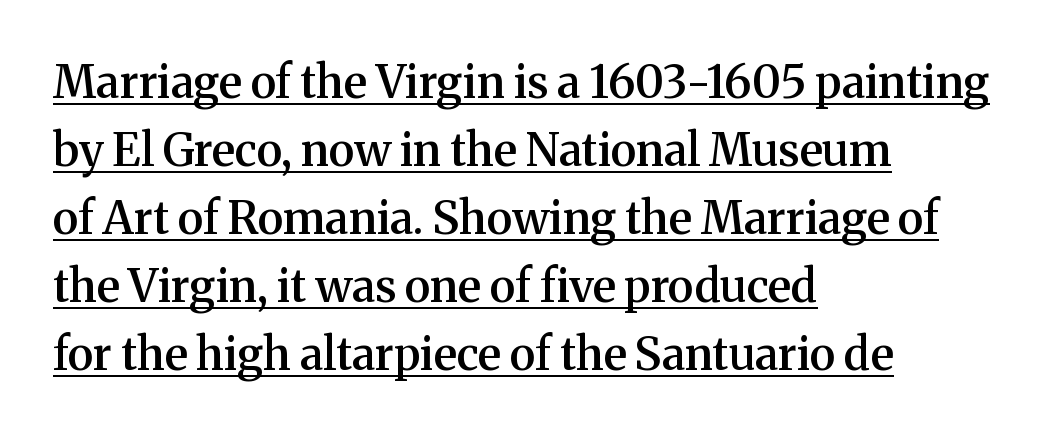
The image shows 45 px semibold serif type, upright; set left-aligned, normal line spacing (1.51x), normal letter spacing, underlined; medium stroke contrast and a medium x-height.
